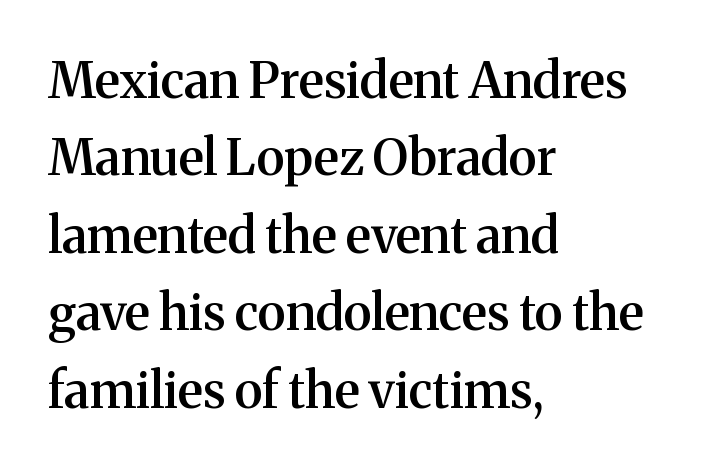
{"serif": "yes", "italic": "no", "bold": "semi", "weight": "semibold", "width": "normal", "stroke_contrast": "medium", "x_height": "medium", "monospaced": "no", "underline": "no", "align": "left", "line_spacing": "normal", "line_spacing_ratio": 1.55, "letter_spacing": "normal", "letter_spacing_em": 0.0, "glyph_px": 50}
